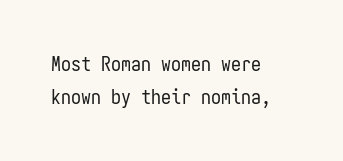
The image shows 20 px text type, upright; set left-aligned, normal line spacing (1.65x), normal letter spacing, not underlined.
